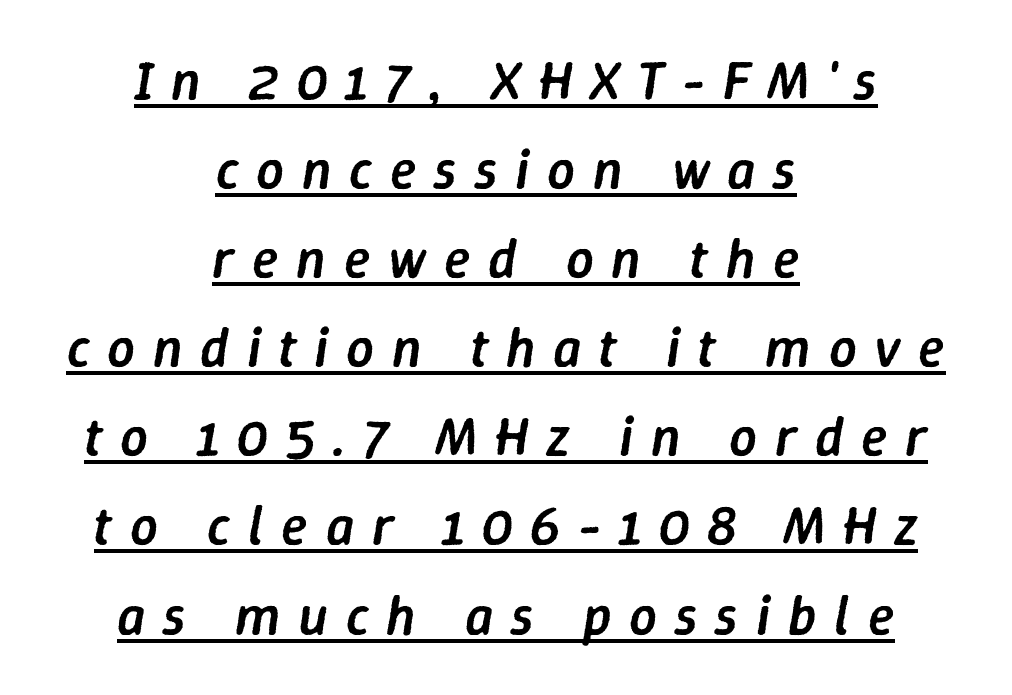
{"italic": "yes", "lean": "right", "slant_degrees": 9, "bold": "semi", "weight": "semibold", "width": "normal", "stroke_contrast": "low", "x_height": "medium", "monospaced": "no", "underline": "yes", "align": "center", "line_spacing": "normal", "line_spacing_ratio": 1.62, "letter_spacing": "wide", "letter_spacing_em": 0.32, "glyph_px": 55}
